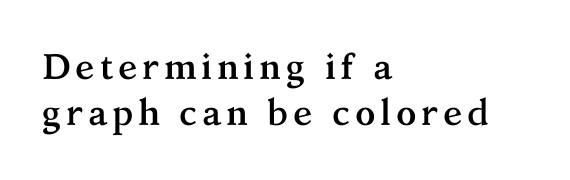
The image shows 36 px semibold serif type, upright; set left-aligned, normal line spacing (1.29x), not underlined; medium stroke contrast and a medium x-height.
